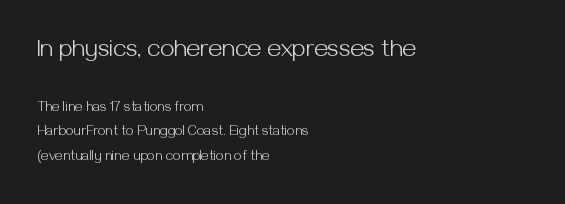
{"italic": "no", "bold": "no", "underline": "no", "align": "left", "line_spacing_ratio": 1.73, "letter_spacing": "normal", "letter_spacing_em": 0.0, "larger_block": "first", "size_ratio": 1.79, "glyph_px": 25}
